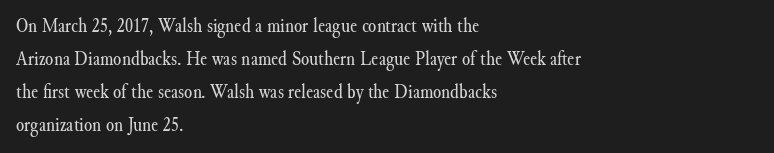
The image shows 21 px text type, upright; set left-aligned, normal line spacing (1.57x), normal letter spacing, not underlined.
